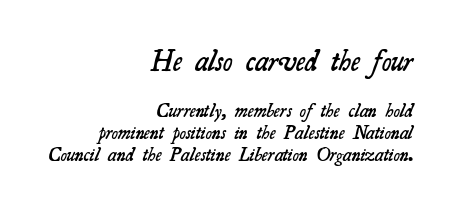
Casual observation: everything's shoved over to the right. The rendering uses natural spacing where letterforms have individual widths. The rendering shows small feet on the letterforms — a serif design. The zone under the glyphs is completely vacant. A semibold gives these letters moderate extra thickness, short of bold.
